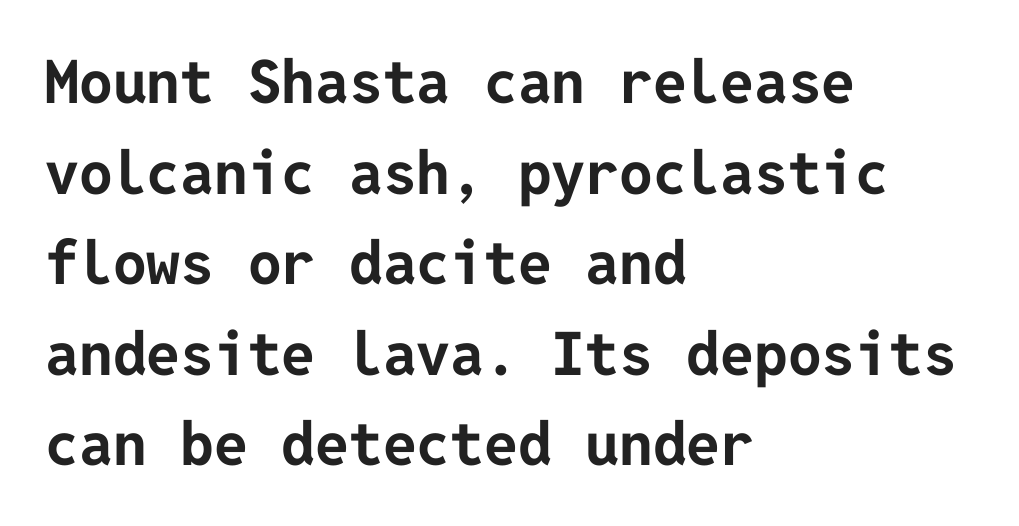
Clear beneath every line of the passage. Tracking here is standard; glyphs follow each other at the usual distance. Does the leading feel generous? No, just average. These lines were composed using upright roman letters. Alignment: flush left. This is sans-serif lettering, the kind often seen on screens and signage.
